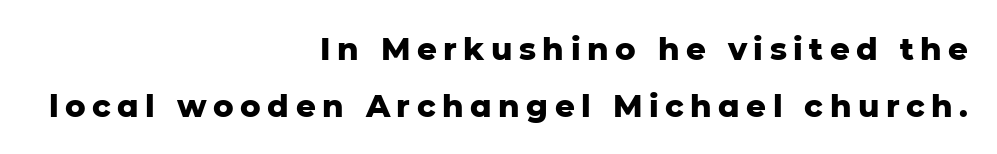
The rendering shows plain stroke endings on the letterforms — a sans-serif design. Unlike italic type, these characters show no tilt at all. On the weight axis this lands at bold, roughly 700. These lines are rendered in a variable-pitch font.
